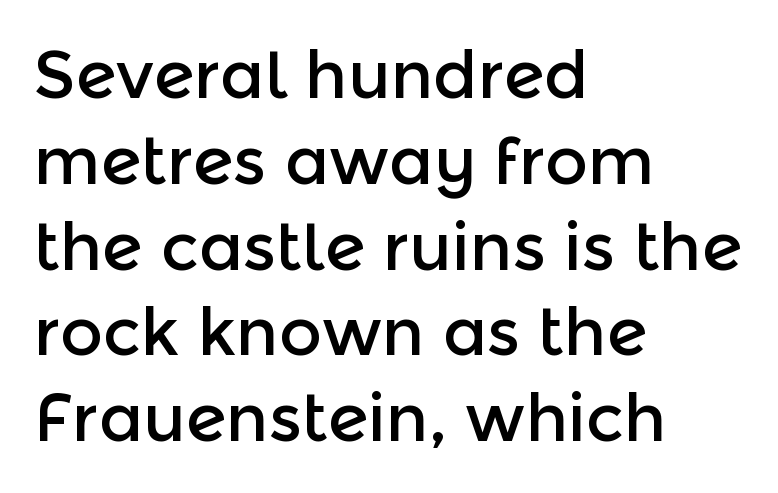
The string is rendered with underlining switched off. All the whitespace from short lines collects on the right. This sample keeps an unexceptional amount of space between lines. A roman cut, with each character standing at attention. This sample uses plain, unmodified letter spacing.
